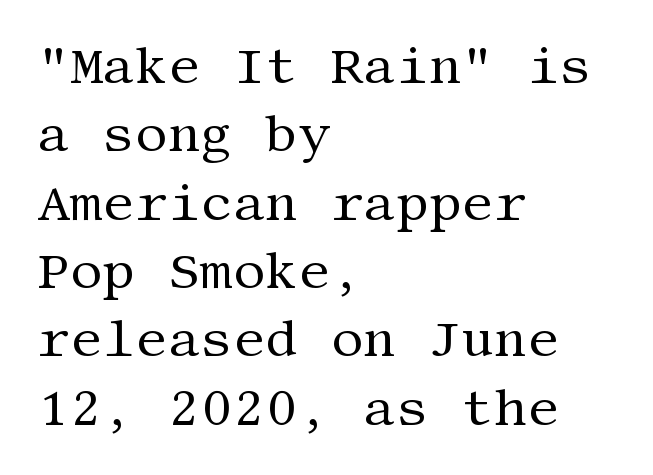
Regular leading. Caption: standard tracking, unaltered. Check the space under the baseline: it is left empty. Casual observation: everything's shoved over to the left.
